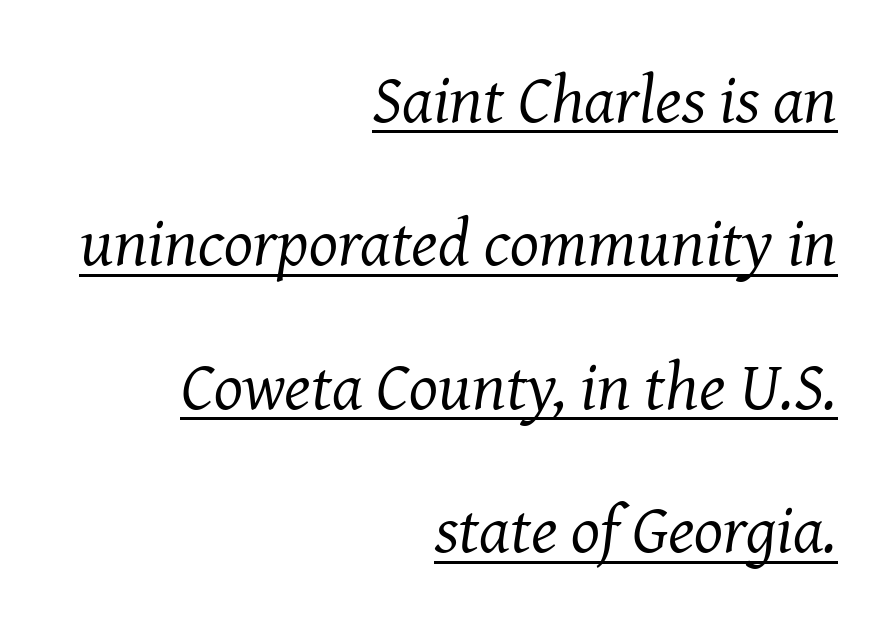
{"serif": "yes", "italic": "yes", "lean": "right", "slant_degrees": 8, "bold": "no", "weight": "regular", "width": "normal", "stroke_contrast": "medium", "x_height": "medium", "monospaced": "no", "underline": "yes", "align": "right", "line_spacing": "loose", "line_spacing_ratio": 2.11, "letter_spacing": "normal", "letter_spacing_em": 0.0, "glyph_px": 68}
